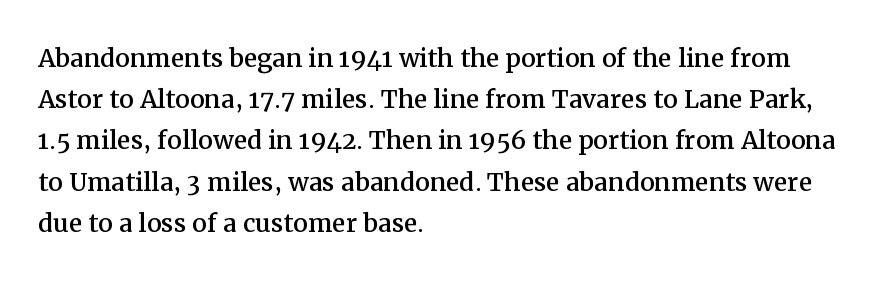
The image shows 33 px serif type, upright; set left-aligned, normal line spacing (1.25x), normal letter spacing, not underlined; medium stroke contrast and a medium x-height.
